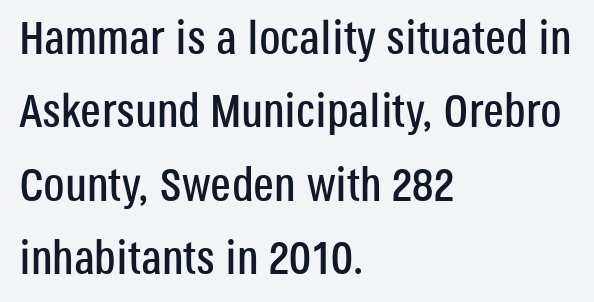
{"serif": "no", "italic": "no", "width": "condensed", "stroke_contrast": "low", "x_height": "large", "monospaced": "no", "underline": "no", "align": "left", "line_spacing": "normal", "line_spacing_ratio": 1.56, "letter_spacing": "normal", "letter_spacing_em": 0.0, "glyph_px": 47}
